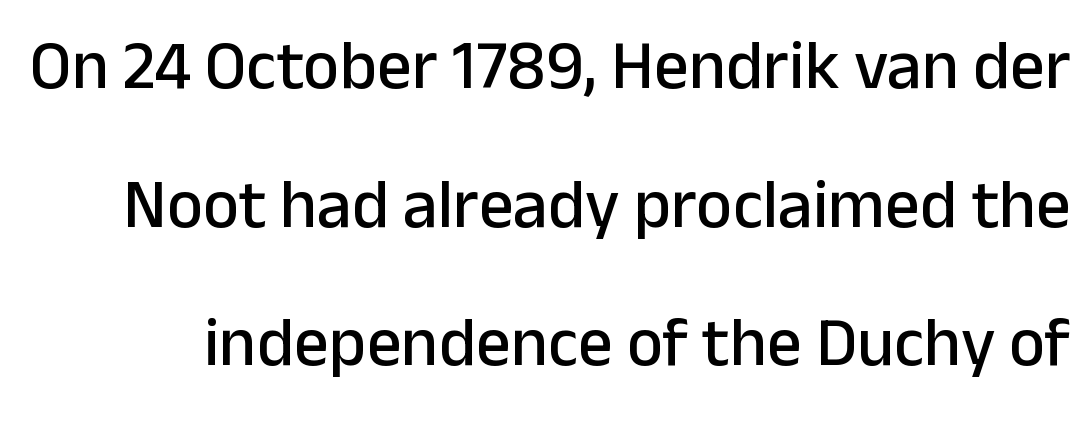
{"serif": "no", "italic": "no", "width": "normal", "stroke_contrast": "low", "x_height": "medium", "monospaced": "no", "underline": "no", "line_spacing": "loose", "line_spacing_ratio": 2.01, "letter_spacing": "normal", "letter_spacing_em": 0.0, "glyph_px": 69}
